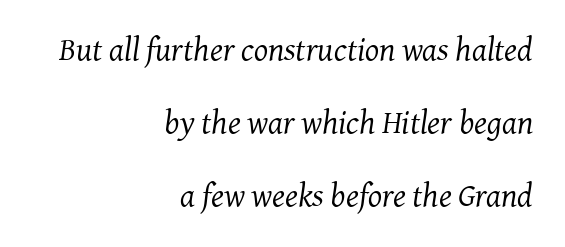
Q: Is the text bold? A: No.
Q: Is the text italic (slanted)? A: Yes, it leans right by about 7 degrees.
Q: Is the typeface a serif or a sans-serif typeface? A: Serif.
Q: Is the text underlined? A: No.
Q: How is the paragraph aligned? A: Right-aligned.
Q: Is the spacing between letters normal or unusually wide? A: Normal.
Q: Is the spacing between lines tight, normal or loose? A: Loose.
Q: Width (condensed, normal, or wide)? A: Normal.
Q: Stroke contrast? A: Medium.
Q: x-height? A: Medium.
Q: Monospaced? A: No.
